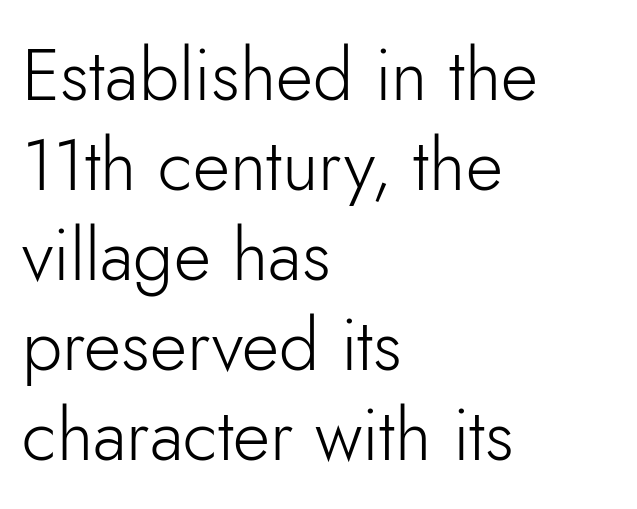
Looks like regular typesetting: each glyph gets only the width it needs. The string is rendered with underlining switched off. Upright lettering throughout. The letterforms sit at book weight or below.
